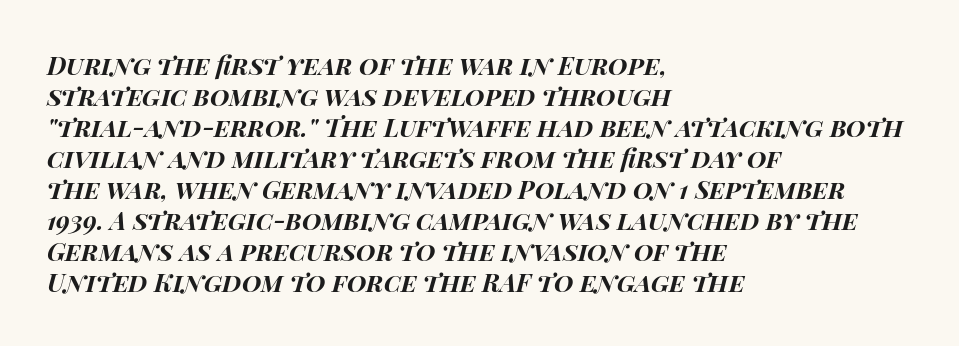
Q: Is the text bold? A: Yes.
Q: Is the text italic (slanted)? A: Yes, it leans right by about 14 degrees.
Q: Is the text underlined? A: No.
Q: How is the paragraph aligned? A: Left-aligned.
Q: Is the spacing between letters normal or unusually wide? A: Normal.
